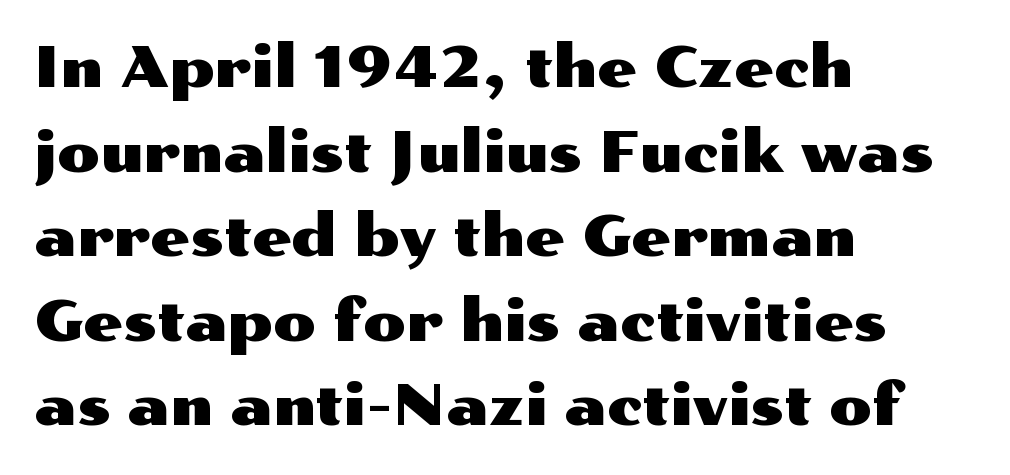
Caption: multi-line text, flush left, ragged right. The rows are spaced the way most documents space them. Does the type have serifs? No, each stem ends abruptly. Each word holds together tightly as a unit, with standard inter-letter gaps.
